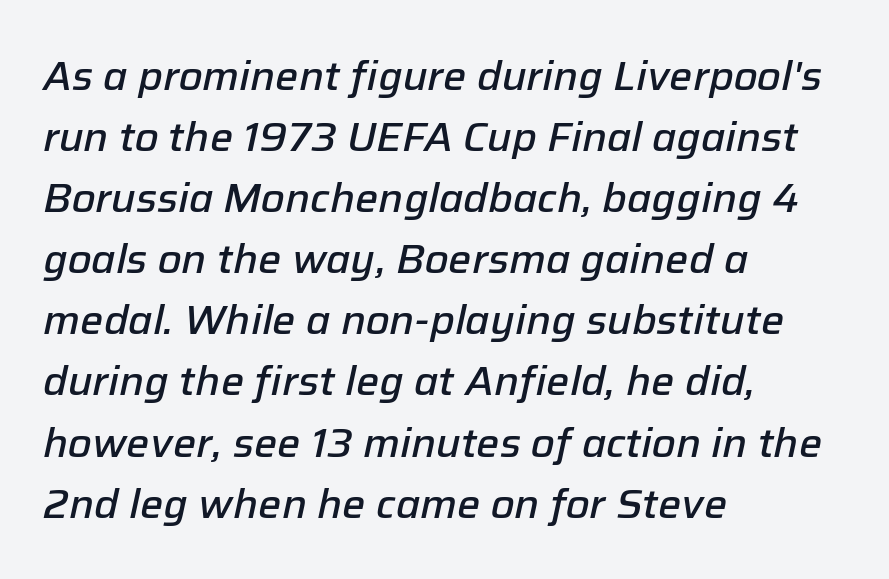
Q: Is the text bold? A: Semi-bold.
Q: Is the text italic (slanted)? A: Yes, it leans right by about 12 degrees.
Q: Is the text underlined? A: No.
Q: How is the paragraph aligned? A: Left-aligned.
Q: Is the spacing between letters normal or unusually wide? A: Normal.
Q: Is the spacing between lines tight, normal or loose? A: Normal.
Q: Width (condensed, normal, or wide)? A: Normal.
Q: Stroke contrast? A: Low.
Q: x-height? A: Medium.
Q: Monospaced? A: No.
